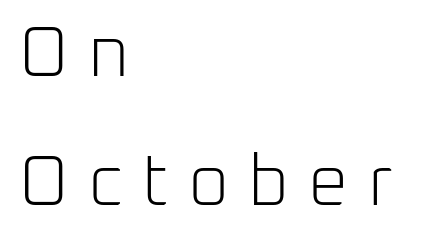
The image shows 71 px light sans-serif type, upright; set left-aligned, line spacing 1.81x, unusually wide letter spacing (+0.27 em), not underlined; low stroke contrast and a medium x-height.
